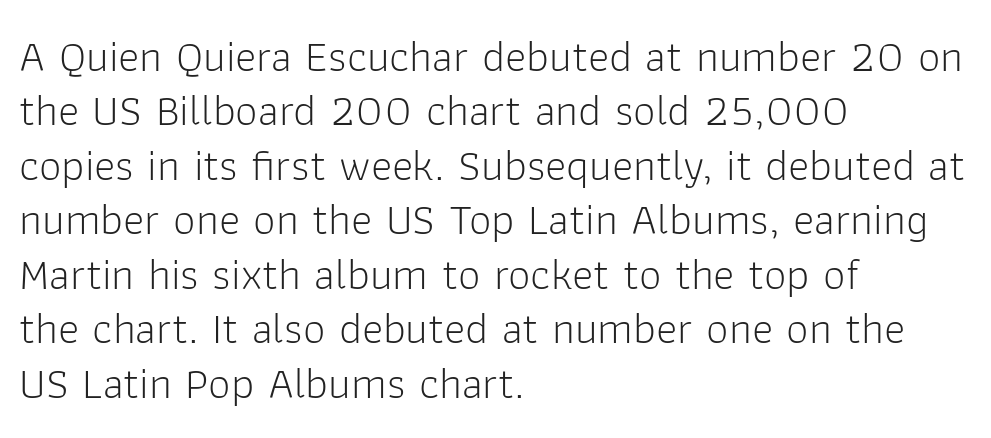
Q: Is the text bold? A: No.
Q: Is the text italic (slanted)? A: No, it is upright.
Q: Is the typeface a serif or a sans-serif typeface? A: Sans-serif.
Q: Is the text underlined? A: No.
Q: How is the paragraph aligned? A: Left-aligned.
Q: Is the spacing between letters normal or unusually wide? A: Normal.
Q: Width (condensed, normal, or wide)? A: Normal.
Q: Stroke contrast? A: Low.
Q: x-height? A: Medium.
Q: Monospaced? A: No.
